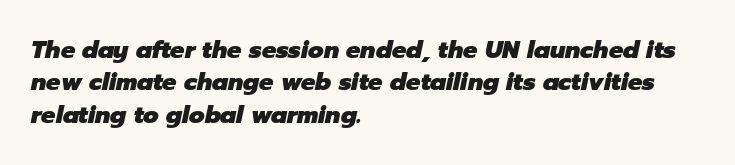
The image shows 24 px bold type, italic (leaning right); set left-aligned, normal line spacing (1.35x), normal letter spacing, not underlined.
